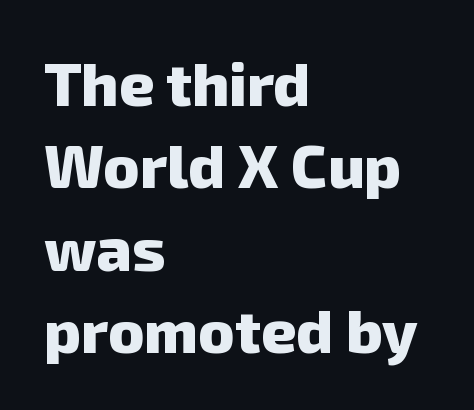
The image shows 61 px heavy sans-serif type; set left-aligned, normal line spacing (1.35x), normal letter spacing, not underlined; low stroke contrast and a medium x-height.
